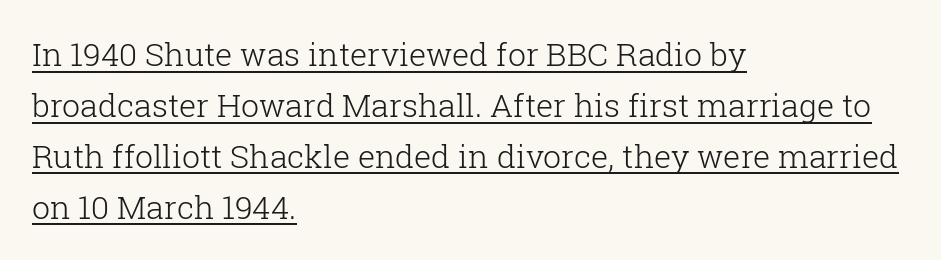
{"serif": "yes", "italic": "no", "bold": "no", "weight": "light", "width": "normal", "stroke_contrast": "low", "x_height": "medium", "monospaced": "no", "underline": "yes", "align": "left", "line_spacing": "normal", "line_spacing_ratio": 1.59, "letter_spacing": "normal", "letter_spacing_em": 0.0, "glyph_px": 32}
